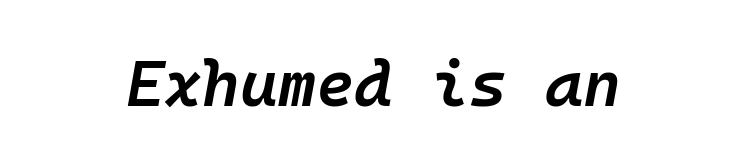
Only glyphs here, with clear space below each row. The letters march in equal steps, a hallmark of fixed-pitch type. Set as a demibold, roughly 600 on the weight scale. Compared with ordinary roman type, these characters are visibly tilted. You could call the tracking neutral — neither tight nor loose.
